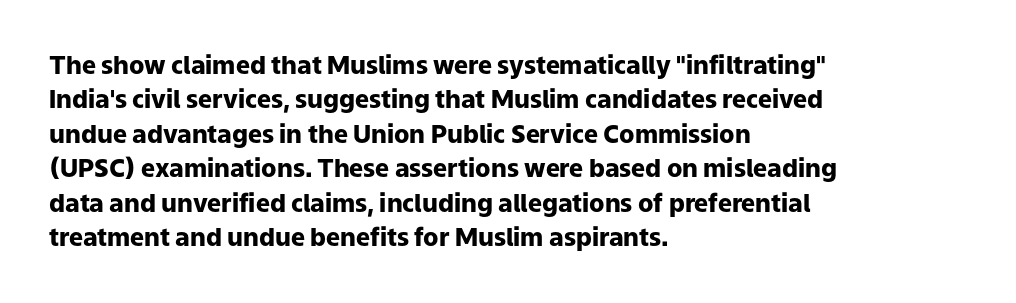
{"italic": "no", "bold": "yes", "underline": "no", "align": "left", "line_spacing": "normal", "line_spacing_ratio": 1.38, "letter_spacing": "normal", "letter_spacing_em": 0.0, "glyph_px": 25}
